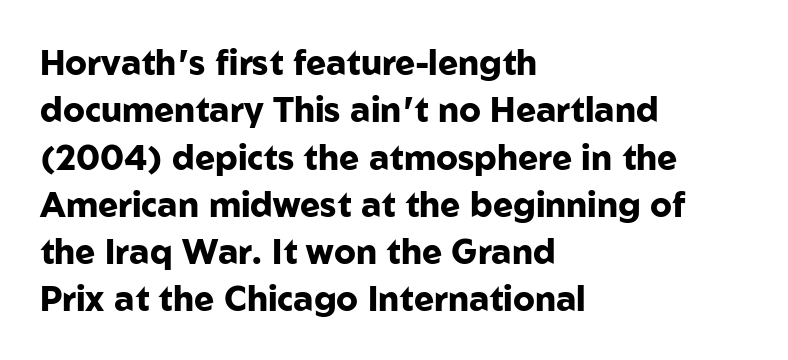
The image shows 34 px heavy sans-serif type, upright; set left-aligned, normal line spacing (1.39x), normal letter spacing, not underlined; low stroke contrast and a medium x-height.
